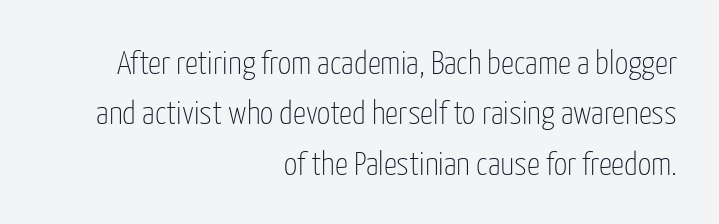
{"serif": "no", "italic": "no", "bold": "no", "weight": "thin", "width": "condensed", "stroke_contrast": "low", "x_height": "medium", "monospaced": "no", "underline": "no", "align": "right", "line_spacing": "normal", "line_spacing_ratio": 1.53, "letter_spacing": "normal", "letter_spacing_em": 0.0, "glyph_px": 33}
